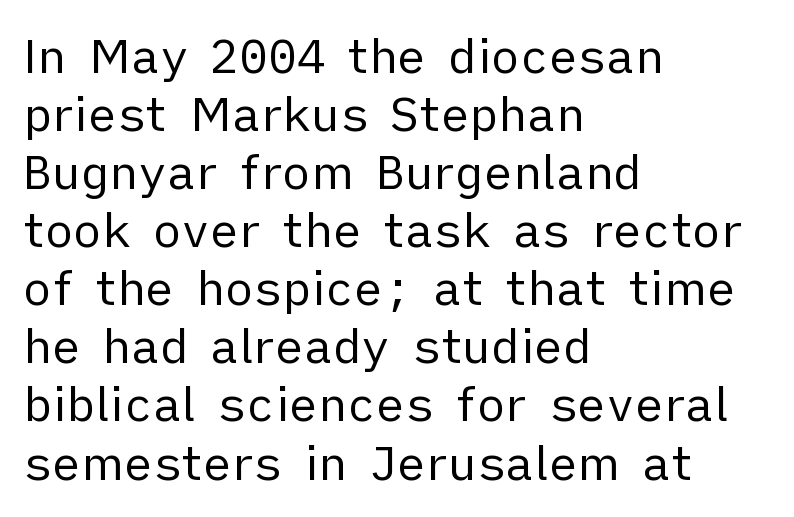
{"serif": "no", "italic": "no", "bold": "no", "weight": "regular", "width": "normal", "stroke_contrast": "low", "x_height": "medium", "monospaced": "no", "underline": "no", "align": "left", "line_spacing_ratio": 1.21, "letter_spacing": "normal", "letter_spacing_em": 0.0, "glyph_px": 48}
